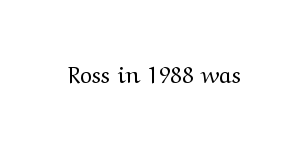
Q: Is the text bold? A: No.
Q: Is the text italic (slanted)? A: No, it is upright.
Q: Is the text underlined? A: No.
Q: Is the spacing between letters normal or unusually wide? A: Normal.
